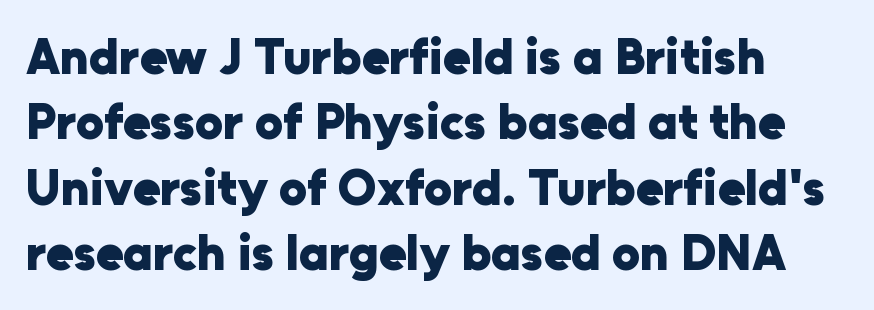
The image shows 50 px heavy sans-serif type, upright; set left-aligned, normal line spacing (1.31x), normal letter spacing, not underlined; low stroke contrast and a medium x-height.
